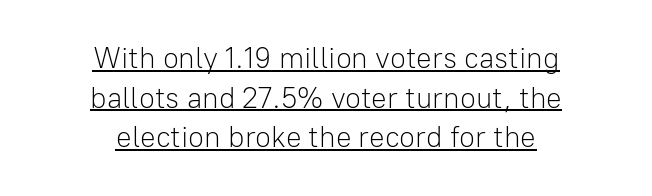
{"serif": "no", "italic": "no", "bold": "no", "weight": "light", "width": "normal", "stroke_contrast": "low", "x_height": "medium", "monospaced": "no", "underline": "yes", "align": "center", "line_spacing": "normal", "line_spacing_ratio": 1.37, "letter_spacing": "normal", "letter_spacing_em": 0.0, "glyph_px": 29}
